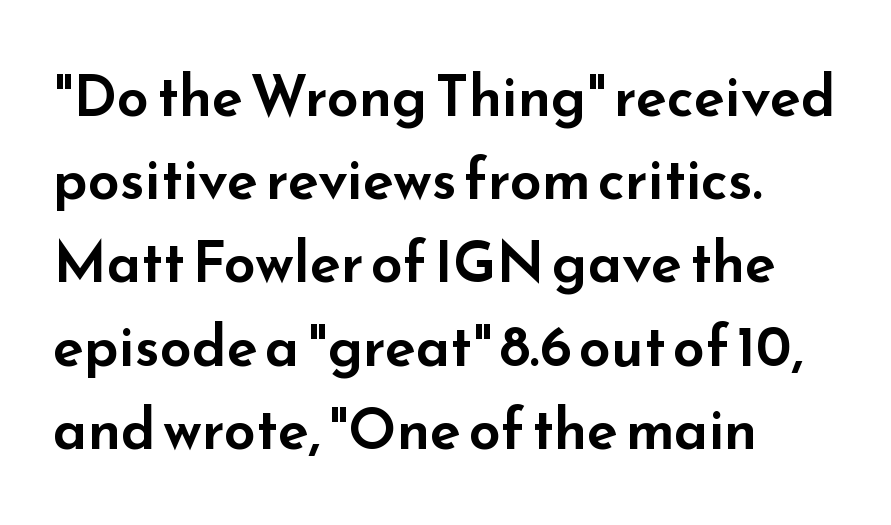
{"serif": "no", "italic": "no", "width": "wide", "stroke_contrast": "low", "x_height": "small", "monospaced": "no", "underline": "no", "align": "left", "line_spacing": "normal", "line_spacing_ratio": 1.46, "letter_spacing": "normal", "letter_spacing_em": 0.0, "glyph_px": 57}
